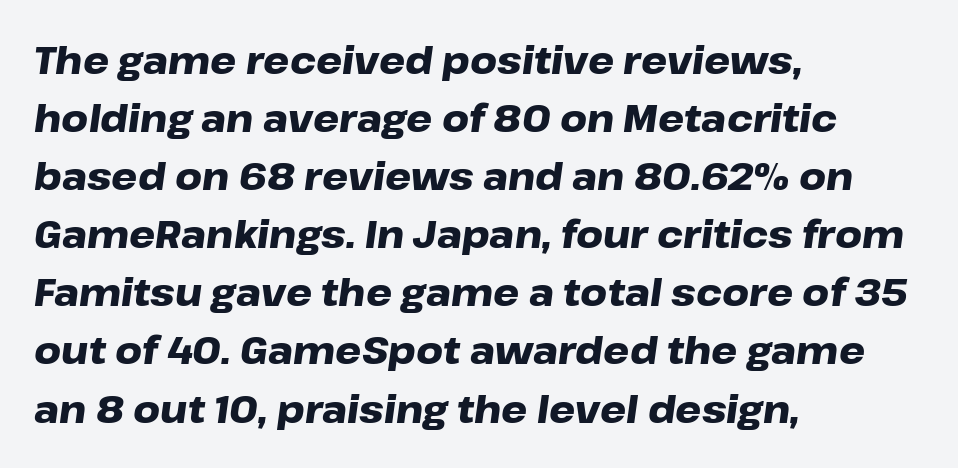
Q: Is the text bold? A: Yes.
Q: Is the text italic (slanted)? A: Yes, it leans right by about 8 degrees.
Q: Is the text underlined? A: No.
Q: How is the paragraph aligned? A: Left-aligned.
Q: Is the spacing between letters normal or unusually wide? A: Normal.
Q: Is the spacing between lines tight, normal or loose? A: Normal.
Q: Width (condensed, normal, or wide)? A: Wide.
Q: Stroke contrast? A: Low.
Q: x-height? A: Medium.
Q: Monospaced? A: No.
